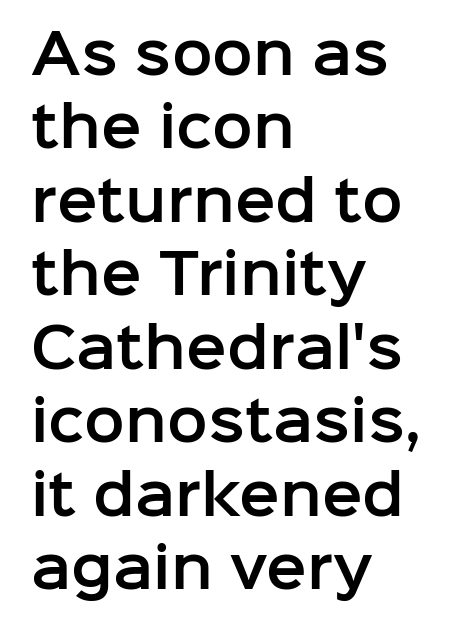
Q: Is the text italic (slanted)? A: No, it is upright.
Q: Is the typeface a serif or a sans-serif typeface? A: Sans-serif.
Q: Is the text underlined? A: No.
Q: How is the paragraph aligned? A: Left-aligned.
Q: Is the spacing between letters normal or unusually wide? A: Normal.
Q: Is the spacing between lines tight, normal or loose? A: Normal.
Q: Width (condensed, normal, or wide)? A: Normal.
Q: Stroke contrast? A: Low.
Q: x-height? A: Medium.
Q: Monospaced? A: No.
